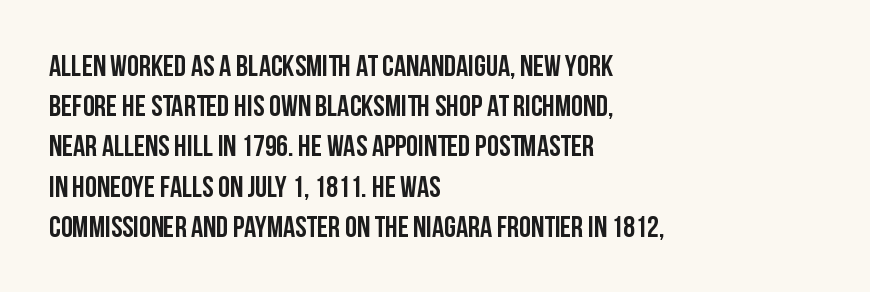
Varying glyph widths throughout — classic text-font behaviour. Nobody drew a line under any word here. This is the regular roman posture of the typeface. Unlike a traditional serif, this face leaves its strokes unadorned. Spacing between characters is what you'd get straight out of the box. Reading down the block, your eye returns to a fixed left position each line.
